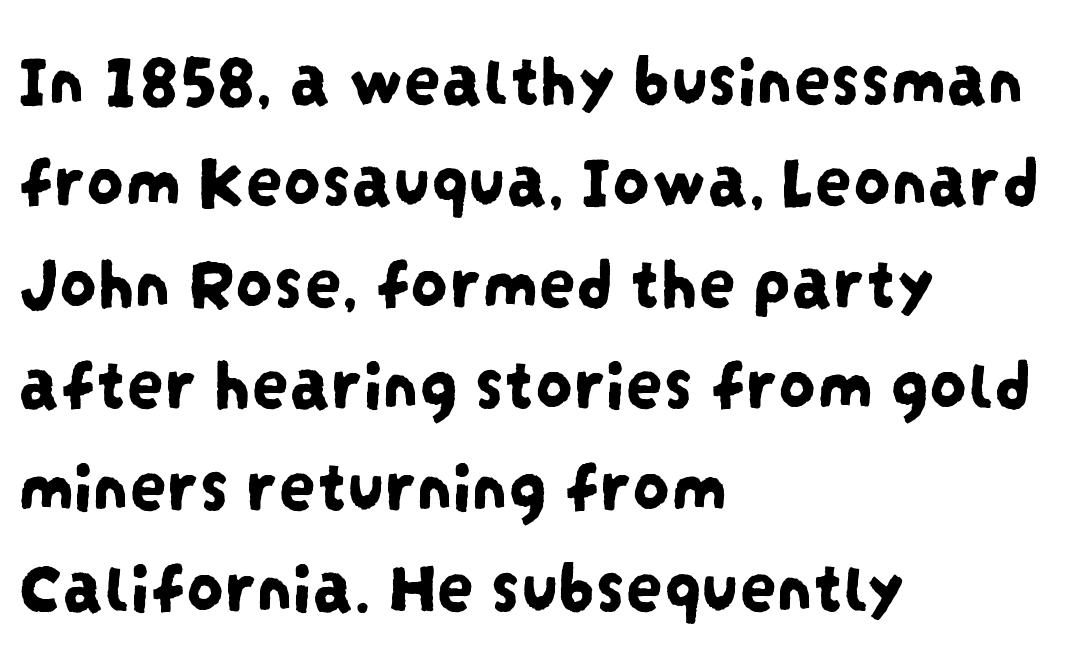
{"serif": "no", "width": "condensed", "stroke_contrast": "low", "x_height": "large", "monospaced": "no", "underline": "no", "align": "left", "line_spacing": "normal", "line_spacing_ratio": 1.37, "letter_spacing": "normal", "letter_spacing_em": 0.0, "glyph_px": 74}
